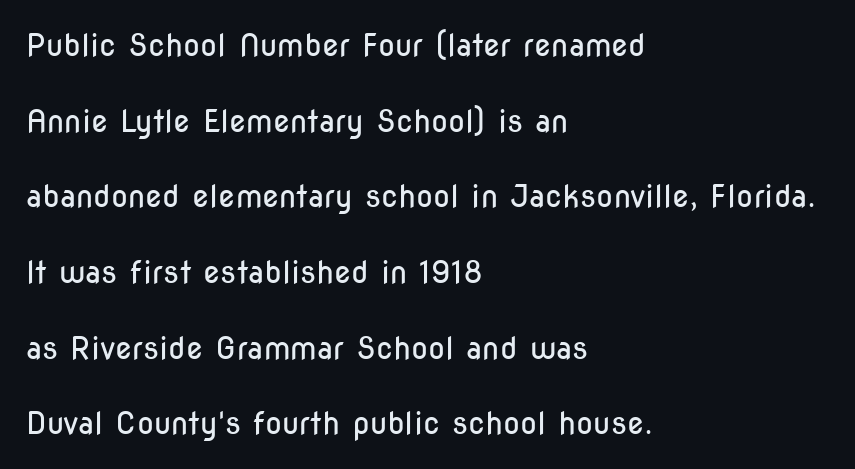
The foot of each line stays bare and open. Notice how the stems are strictly vertical — no italics here. Heaviness? Minimal to ordinary, like unemphasized prose. The face used here is proportionally spaced, like ordinary book or web type.
